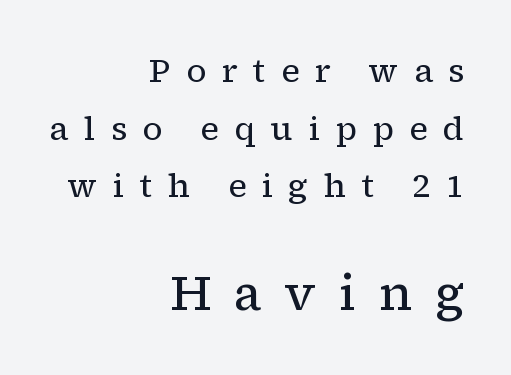
Think of a printed novel: that variable character pitch is what you see here. The face used here is rendered with a markedly widened letterfit. The designer went with a serif here, giving each stem small feet. Underlining? Definitely not there. The paragraph shown leans on its right margin. No letter is thick-stroked: the sample isn't bold.
